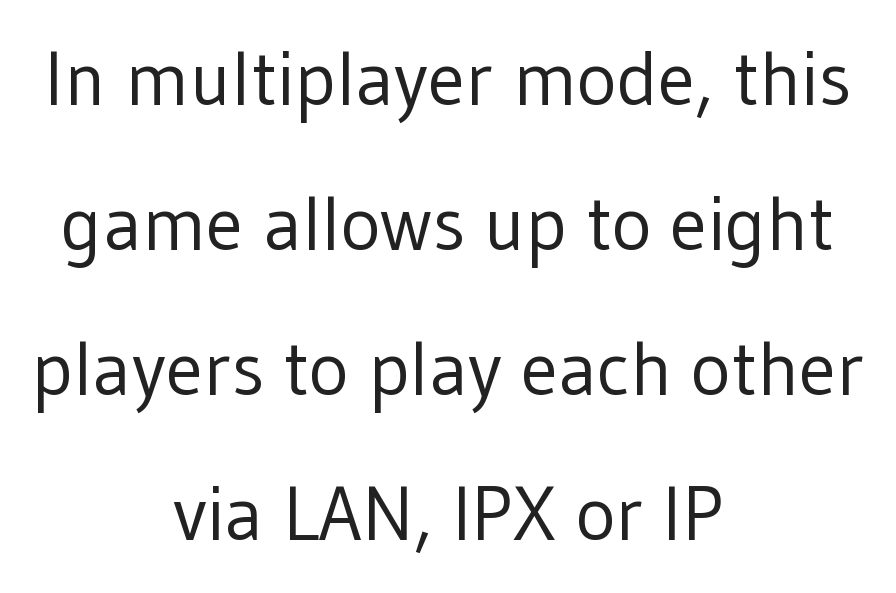
The image shows 76 px regular-weight sans-serif type, upright; set centered, loose line spacing (1.91x), normal letter spacing, not underlined; low stroke contrast and a medium x-height.
